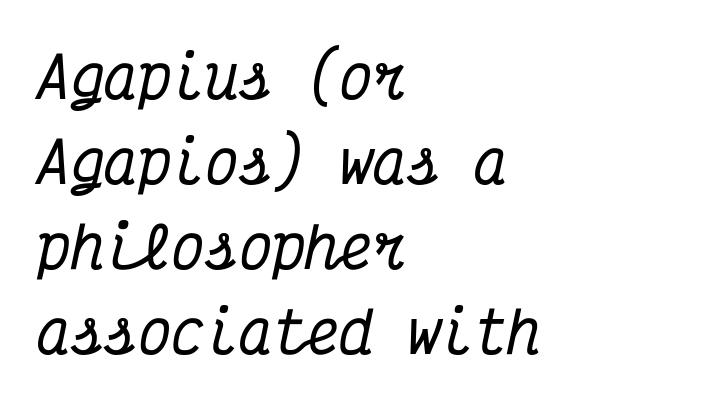
Q: Is the text italic (slanted)? A: Yes, it leans right by about 12 degrees.
Q: Is the typeface a serif or a sans-serif typeface? A: Serif.
Q: Is the text underlined? A: No.
Q: How is the paragraph aligned? A: Left-aligned.
Q: Is the spacing between letters normal or unusually wide? A: Normal.
Q: Is the spacing between lines tight, normal or loose? A: Normal.
Q: Width (condensed, normal, or wide)? A: Condensed.
Q: Stroke contrast? A: Medium.
Q: x-height? A: Medium.
Q: Monospaced? A: Yes.
